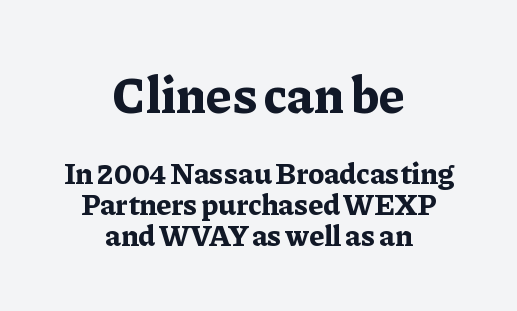
{"serif": "yes", "italic": "no", "bold": "yes", "weight": "bold", "width": "normal", "stroke_contrast": "low", "x_height": "medium", "monospaced": "no", "underline": "no", "align": "center", "line_spacing": "tight", "line_spacing_ratio": 1.03, "letter_spacing": "normal", "letter_spacing_em": 0.0, "larger_block": "first", "size_ratio": 1.73, "glyph_px": 52}
